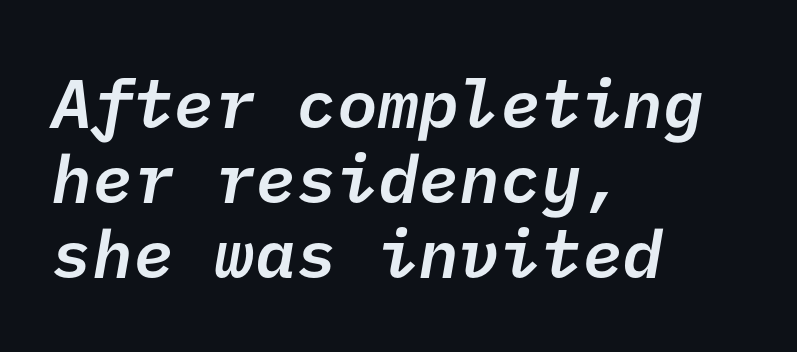
Q: Is the text bold? A: Semi-bold.
Q: Is the typeface a serif or a sans-serif typeface? A: Sans-serif.
Q: Is the text underlined? A: No.
Q: How is the paragraph aligned? A: Left-aligned.
Q: Is the spacing between letters normal or unusually wide? A: Normal.
Q: Is the spacing between lines tight, normal or loose? A: Tight.
Q: Width (condensed, normal, or wide)? A: Normal.
Q: Stroke contrast? A: Low.
Q: x-height? A: Medium.
